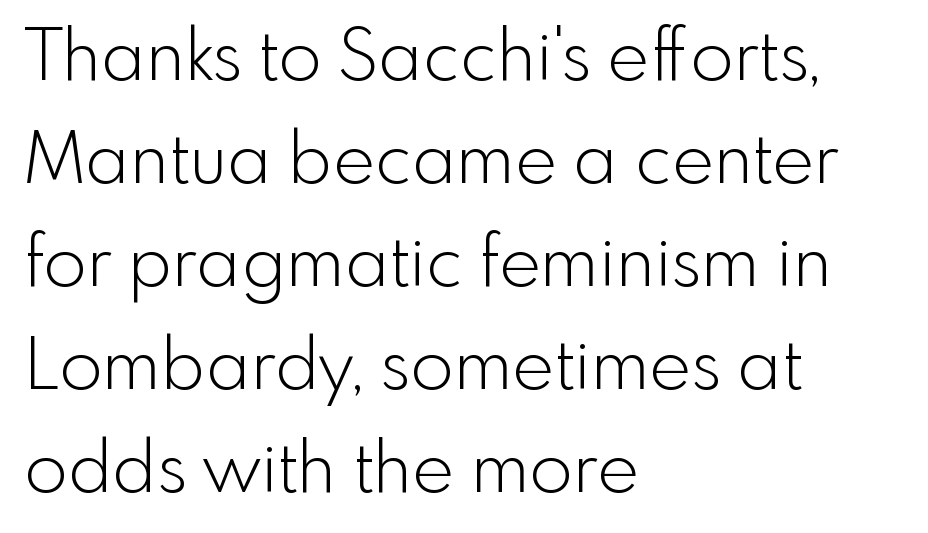
{"serif": "no", "italic": "no", "bold": "no", "weight": "light", "width": "normal", "x_height": "small", "monospaced": "no", "underline": "no", "align": "left", "line_spacing": "normal", "line_spacing_ratio": 1.45, "letter_spacing": "normal", "letter_spacing_em": 0.0, "glyph_px": 71}
